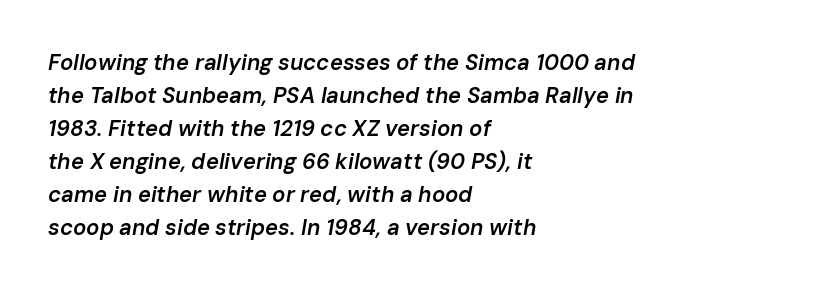
Q: Is the text bold? A: Semi-bold.
Q: Is the text italic (slanted)? A: Yes, it leans right by about 10 degrees.
Q: Is the text underlined? A: No.
Q: How is the paragraph aligned? A: Left-aligned.
Q: Is the spacing between letters normal or unusually wide? A: Normal.
Q: Is the spacing between lines tight, normal or loose? A: Normal.
